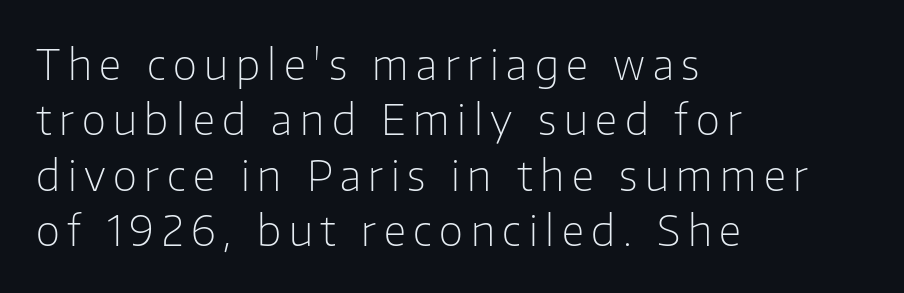
The face used here is a sans, in the tradition of grotesques and geometrics. The strokes carry an ordinary text weight at most. The words here are not underlined. Is there any slant? The stems are plumb.
